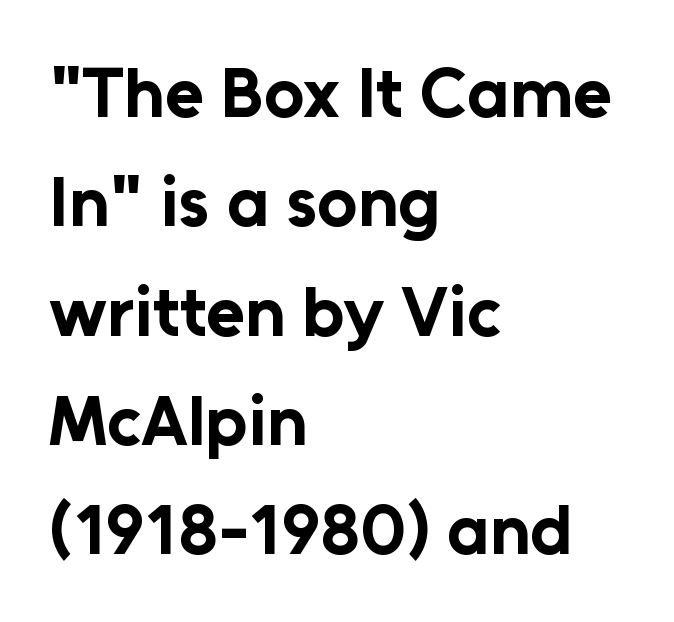
The image shows 71 px bold sans-serif type, upright; set left-aligned, normal line spacing (1.54x), normal letter spacing, not underlined; low stroke contrast and a medium x-height.
